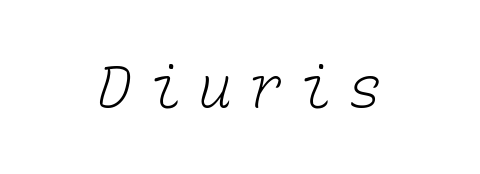
The image shows 57 px light type, monospaced; set unusually wide letter spacing (+0.28 em), not underlined; low stroke contrast and a medium x-height.
